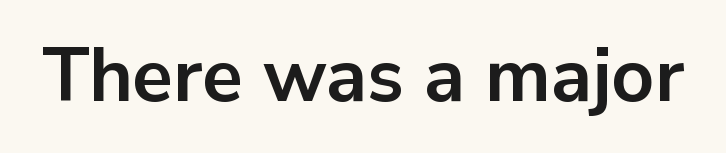
{"serif": "no", "italic": "no", "bold": "yes", "weight": "bold", "width": "normal", "stroke_contrast": "low", "x_height": "medium", "monospaced": "no", "underline": "no", "letter_spacing": "normal", "letter_spacing_em": 0.0, "glyph_px": 75}
